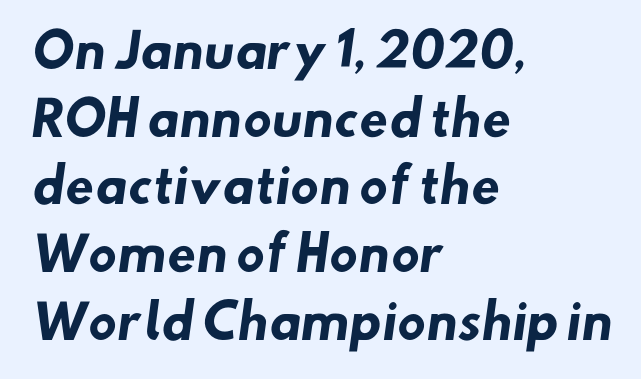
Q: Is the text bold? A: Yes.
Q: Is the typeface a serif or a sans-serif typeface? A: Sans-serif.
Q: Is the text underlined? A: No.
Q: How is the paragraph aligned? A: Left-aligned.
Q: Is the spacing between letters normal or unusually wide? A: Normal.
Q: Is the spacing between lines tight, normal or loose? A: Normal.
Q: Width (condensed, normal, or wide)? A: Normal.
Q: Stroke contrast? A: Low.
Q: x-height? A: Small.
Q: Monospaced? A: No.
